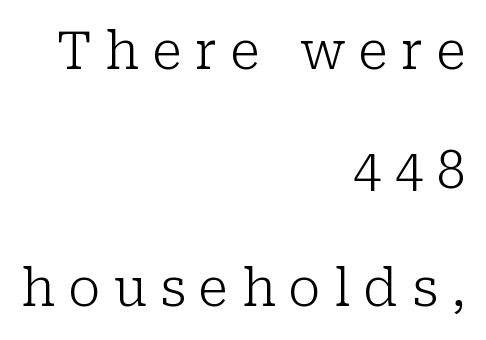
The image shows 52 px light serif type, upright; set right-aligned, loose line spacing (2.28x), unusually wide letter spacing (+0.26 em), not underlined; low stroke contrast and a medium x-height.
